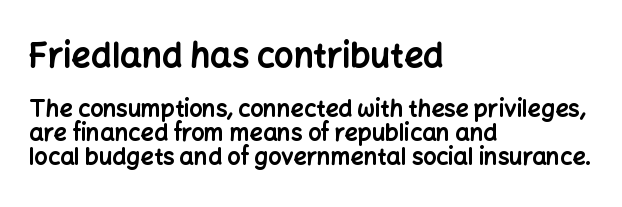
The image shows 34 px bold sans-serif type, upright; set left-aligned, tight line spacing (1.03x), normal letter spacing, not underlined; the first (top) block is 1.48x larger; low stroke contrast and a medium x-height.
